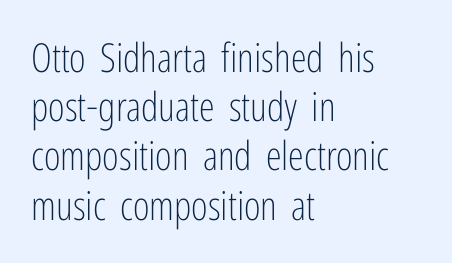
A clean baseline with only descenders dipping below it. The type sits square on the baseline with zero lean. Unbolded letterforms with no extra heft. These lines are set flush left with a ragged right edge. No feet cap the strokes, marking this as sans-serif type. Tracking value appears to be zero — textbook default spacing.
